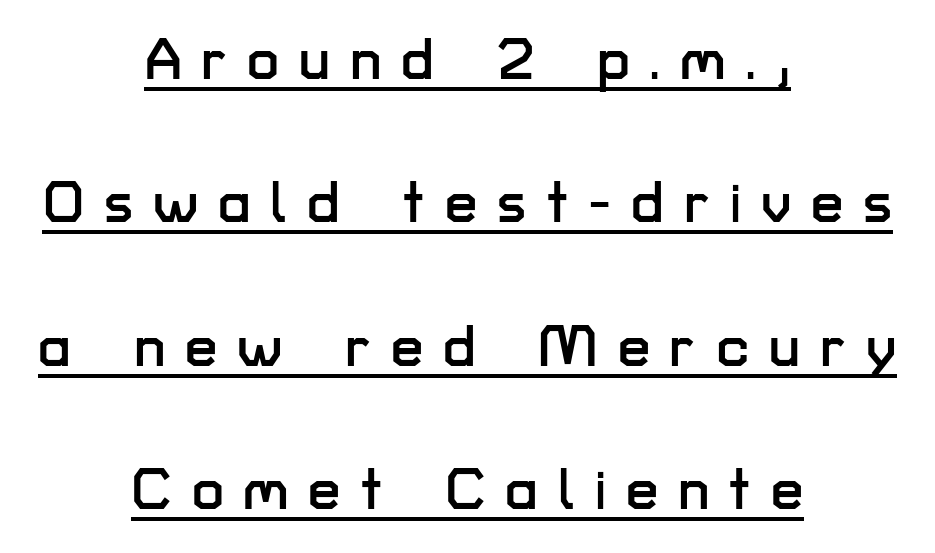
Q: Is the text italic (slanted)? A: No, it is upright.
Q: Is the typeface a serif or a sans-serif typeface? A: Sans-serif.
Q: Is the text underlined? A: Yes.
Q: How is the paragraph aligned? A: Centered.
Q: Is the spacing between letters normal or unusually wide? A: Unusually wide.
Q: Is the spacing between lines tight, normal or loose? A: Loose.
Q: Width (condensed, normal, or wide)? A: Normal.
Q: Stroke contrast? A: Low.
Q: x-height? A: Medium.
Q: Monospaced? A: No.
